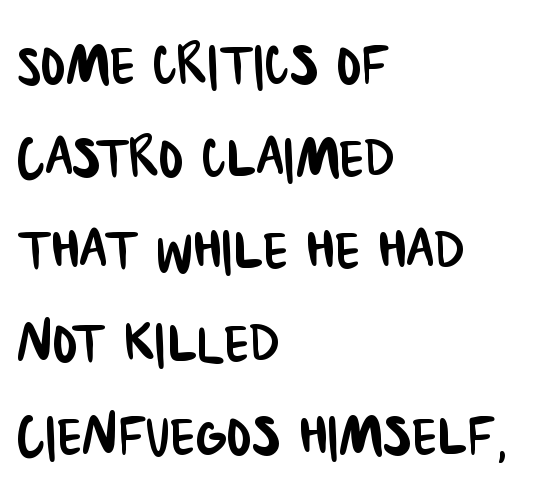
{"serif": "no", "width": "condensed", "stroke_contrast": "low", "x_height": "large", "monospaced": "no", "underline": "no", "align": "left", "line_spacing": "normal", "line_spacing_ratio": 1.27, "letter_spacing": "normal", "letter_spacing_em": 0.0, "glyph_px": 73}
